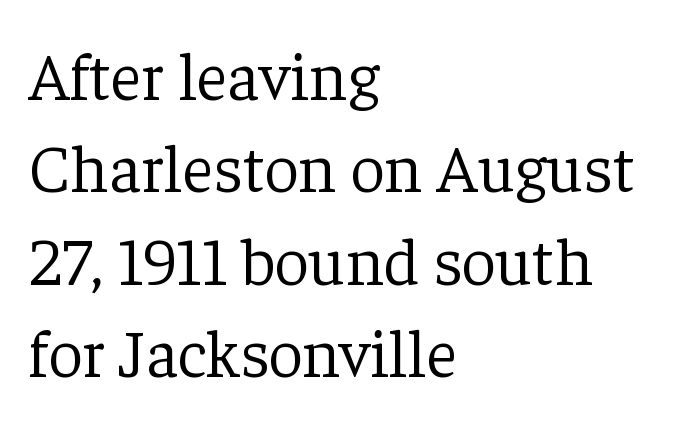
{"serif": "yes", "italic": "no", "bold": "no", "weight": "light", "width": "normal", "stroke_contrast": "low", "x_height": "medium", "monospaced": "no", "underline": "no", "align": "left", "line_spacing": "normal", "line_spacing_ratio": 1.36, "letter_spacing": "normal", "letter_spacing_em": 0.0, "glyph_px": 68}
